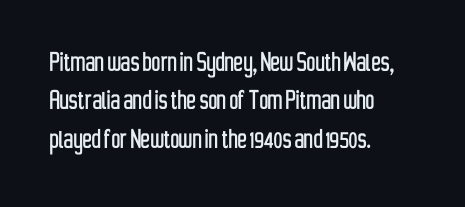
The letters carry no serifs — their stems end cleanly without finishing strokes. Descenders are the only things crossing below the line. The passage shown has conventional tracking throughout. The letters advance in unequal steps, a hallmark of proportional type.
